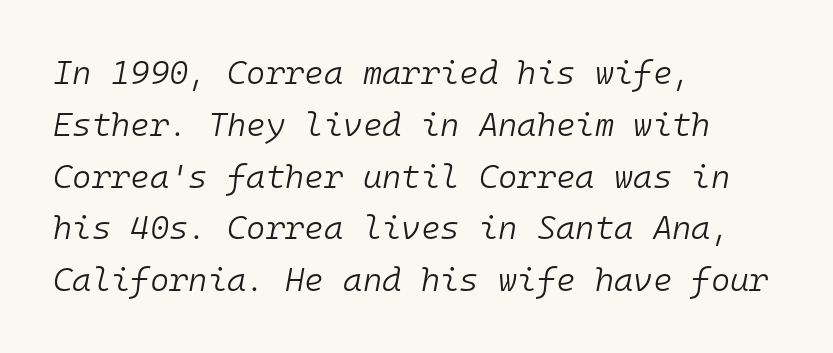
Regarding leading, the lines here are spaced in the standard way. This sample is left-justified, so line endings fall wherever the words run out. A typesetter would mark this as italic. These lines are rendered in a fixed-pitch font. Bold? No — there's no thickening of the strokes.
